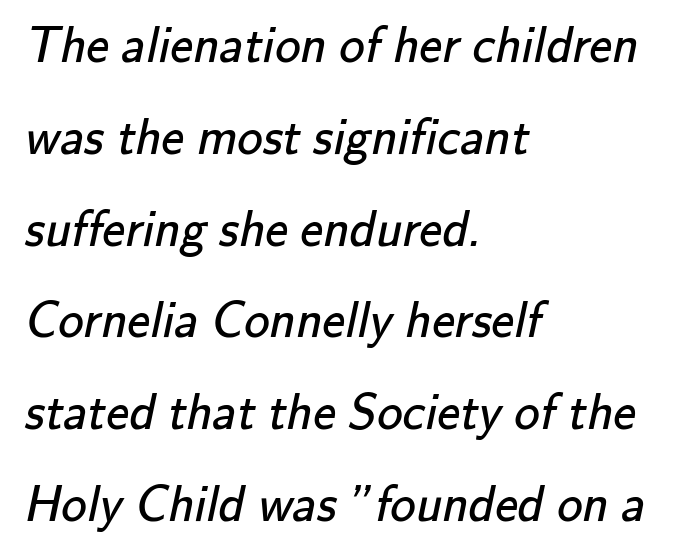
{"serif": "no", "bold": "no", "weight": "regular", "width": "normal", "stroke_contrast": "low", "x_height": "small", "monospaced": "no", "underline": "no", "align": "left", "line_spacing_ratio": 1.8, "letter_spacing": "normal", "letter_spacing_em": 0.0, "glyph_px": 51}
